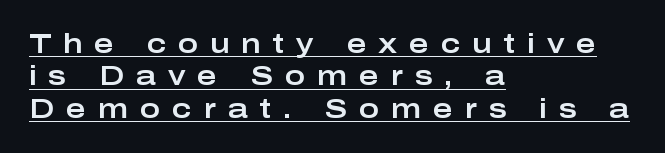
{"italic": "no", "underline": "yes", "align": "left", "line_spacing_ratio": 1.2, "letter_spacing": "wide", "letter_spacing_em": 0.44, "glyph_px": 27}
